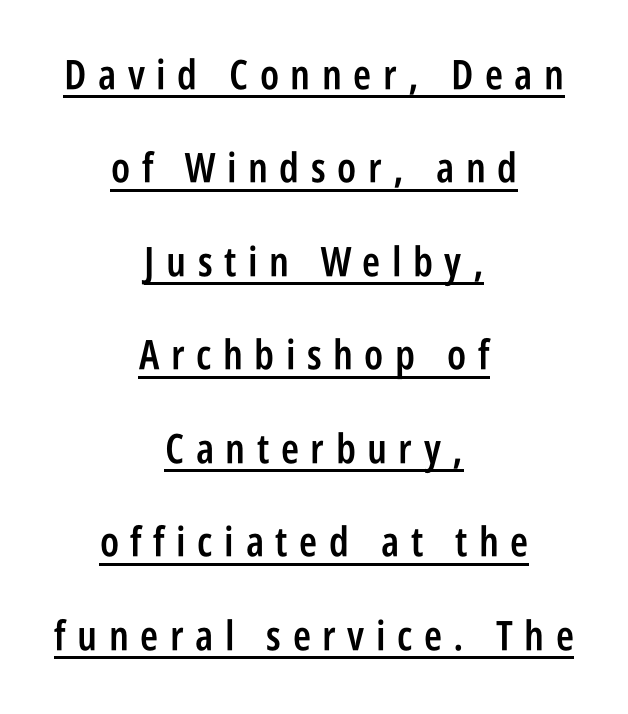
Type style note: lacks serifs. A rule runs beneath these lines of type. Every letter is mildly thick-stroked: semibold rather than bold. Each letter keeps its own natural width here, so spacing adapts to shape. Casual observation: everything's sitting right in the middle. Display-style spreading of the glyphs; the letterfit is very open.
